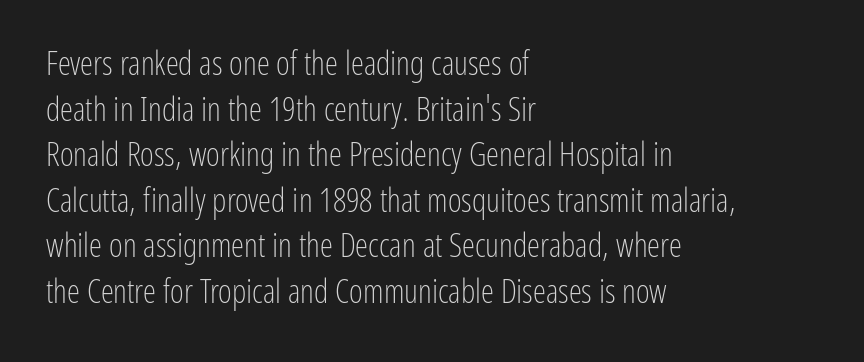
Stems and bowls with no extra thickness — not bold. Observe the absence of serifs on each vertical stroke in this sample. The foot of each line stays bare and open. In terms of letterspacing, this is plain default setting. The passage shown stacks its lines at a standard gap.
